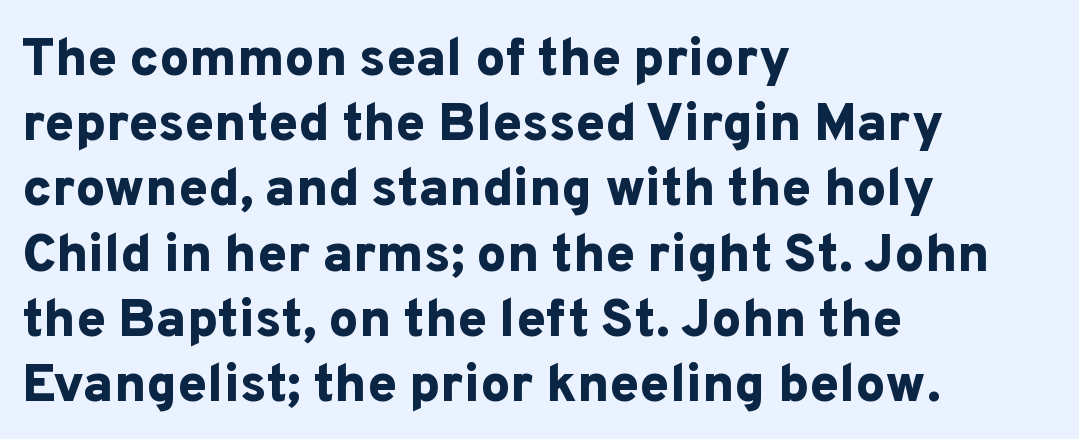
This is roman type, the default non-slanted kind. You can tell from the bare stems that sans-serif type was used. Short and long lines alike share a common starting point at left. Here the glyphs are tracked normally, forming tight word shapes.
